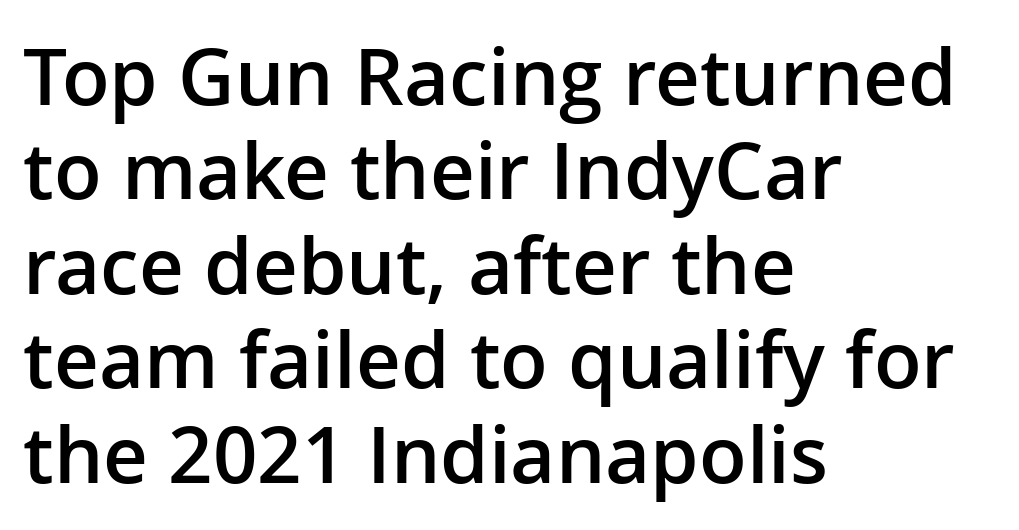
{"serif": "no", "italic": "no", "bold": "semi", "weight": "semibold", "width": "normal", "stroke_contrast": "low", "x_height": "medium", "monospaced": "no", "underline": "no", "align": "left", "line_spacing_ratio": 1.21, "letter_spacing": "normal", "letter_spacing_em": 0.0, "glyph_px": 78}
